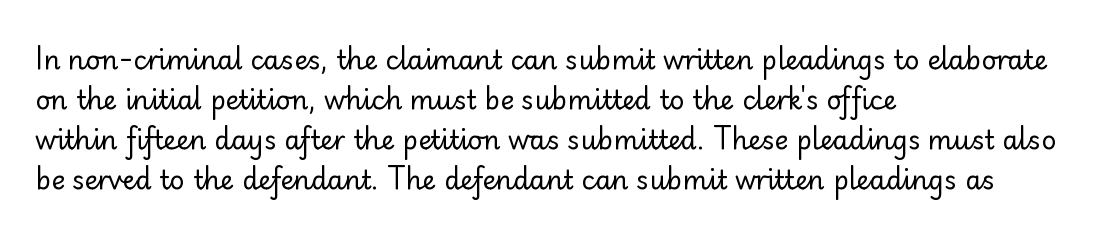
Q: Is the text bold? A: No.
Q: Is the text italic (slanted)? A: No, it is upright.
Q: Is the text underlined? A: No.
Q: How is the paragraph aligned? A: Left-aligned.
Q: Is the spacing between letters normal or unusually wide? A: Normal.
Q: Is the spacing between lines tight, normal or loose? A: Normal.
